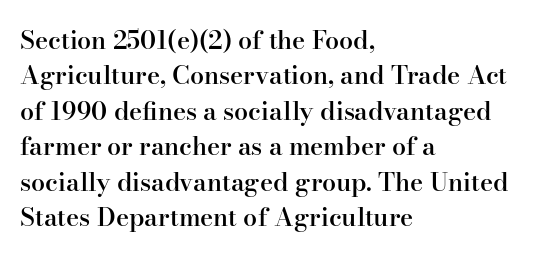
The image shows 25 px text type, upright; set left-aligned, normal line spacing (1.42x), normal letter spacing, not underlined.
